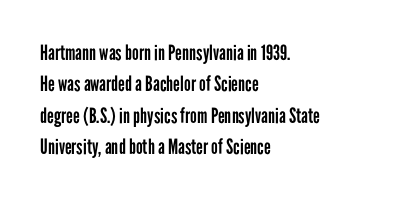
The image shows 21 px text type, upright; set left-aligned, normal line spacing (1.5x), normal letter spacing, not underlined.
